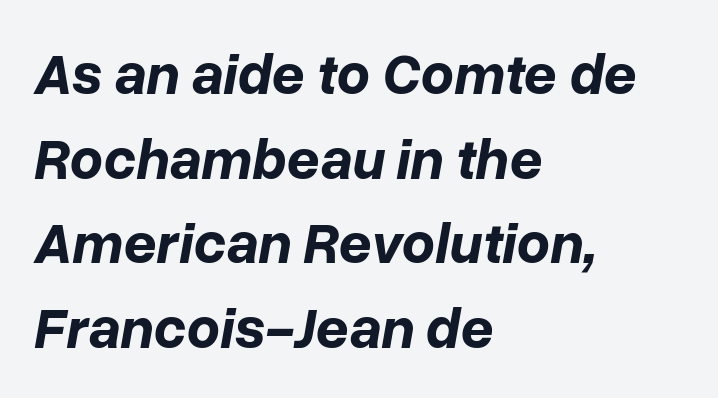
{"italic": "yes", "lean": "right", "slant_degrees": 10, "bold": "yes", "weight": "bold", "width": "normal", "stroke_contrast": "low", "x_height": "medium", "monospaced": "no", "underline": "no", "align": "left", "line_spacing": "normal", "line_spacing_ratio": 1.46, "letter_spacing": "normal", "letter_spacing_em": 0.0, "glyph_px": 58}
